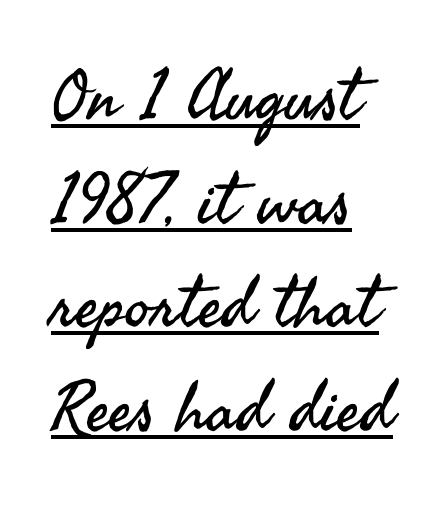
The image shows 70 px regular-weight sans-serif type; set left-aligned, normal line spacing (1.48x), normal letter spacing, underlined; medium stroke contrast and a small x-height.
